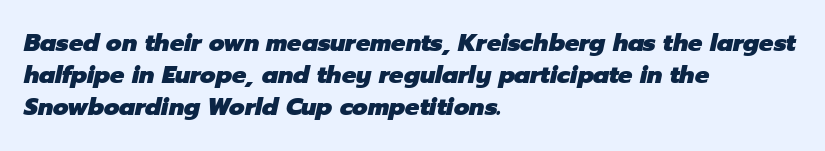
Q: Is the text bold? A: Yes.
Q: Is the text italic (slanted)? A: Yes, it leans right by about 12 degrees.
Q: Is the text underlined? A: No.
Q: How is the paragraph aligned? A: Left-aligned.
Q: Is the spacing between letters normal or unusually wide? A: Normal.
Q: Is the spacing between lines tight, normal or loose? A: Normal.
